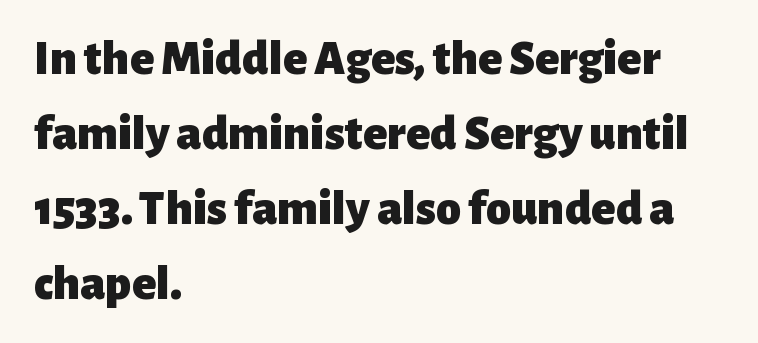
Q: Is the text bold? A: Yes.
Q: Is the text italic (slanted)? A: No, it is upright.
Q: Is the typeface a serif or a sans-serif typeface? A: Sans-serif.
Q: Is the text underlined? A: No.
Q: How is the paragraph aligned? A: Left-aligned.
Q: Is the spacing between letters normal or unusually wide? A: Normal.
Q: Is the spacing between lines tight, normal or loose? A: Normal.
Q: Width (condensed, normal, or wide)? A: Normal.
Q: Stroke contrast? A: Low.
Q: x-height? A: Medium.
Q: Monospaced? A: No.
